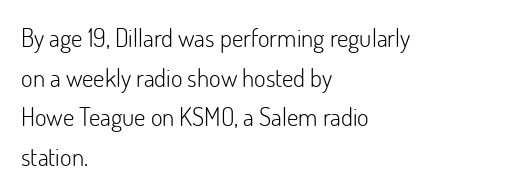
Q: Is the text bold? A: No.
Q: Is the text italic (slanted)? A: No, it is upright.
Q: Is the text underlined? A: No.
Q: How is the paragraph aligned? A: Left-aligned.
Q: Is the spacing between letters normal or unusually wide? A: Normal.
Q: Is the spacing between lines tight, normal or loose? A: Normal.
